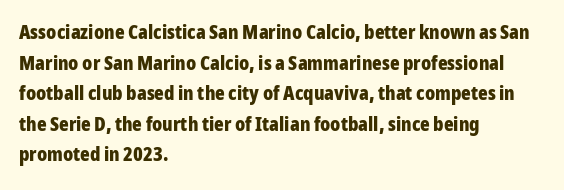
Q: Is the text bold? A: Yes.
Q: Is the text italic (slanted)? A: No, it is upright.
Q: Is the text underlined? A: No.
Q: How is the paragraph aligned? A: Left-aligned.
Q: Is the spacing between letters normal or unusually wide? A: Normal.
Q: Is the spacing between lines tight, normal or loose? A: Normal.
